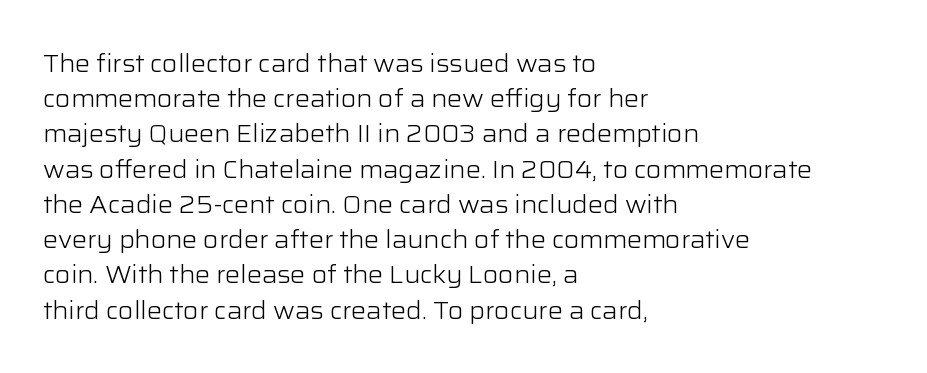
Q: Is the text bold? A: No.
Q: Is the text italic (slanted)? A: No, it is upright.
Q: Is the text underlined? A: No.
Q: How is the paragraph aligned? A: Left-aligned.
Q: Is the spacing between letters normal or unusually wide? A: Normal.
Q: Is the spacing between lines tight, normal or loose? A: Normal.
